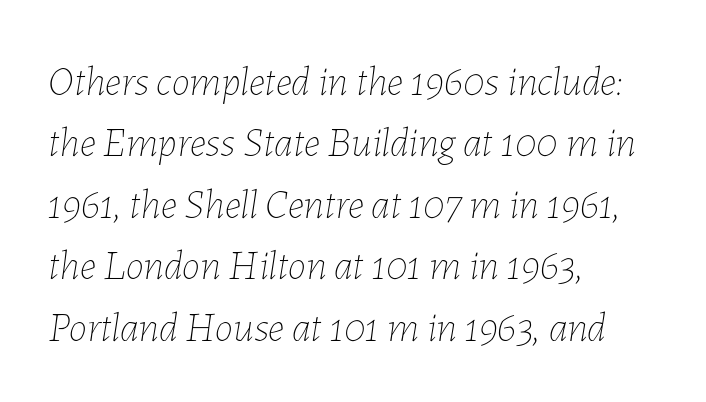
Q: Is the text bold? A: No.
Q: Is the text italic (slanted)? A: Yes, it leans right by about 7 degrees.
Q: Is the text underlined? A: No.
Q: How is the paragraph aligned? A: Left-aligned.
Q: Is the spacing between letters normal or unusually wide? A: Normal.
Q: Is the spacing between lines tight, normal or loose? A: Normal.
Q: Width (condensed, normal, or wide)? A: Normal.
Q: Stroke contrast? A: Low.
Q: x-height? A: Medium.
Q: Monospaced? A: No.
